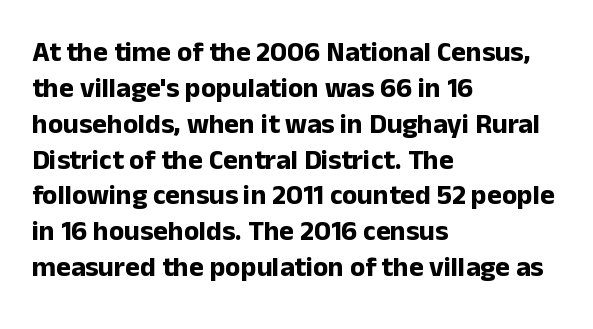
Q: Is the text bold? A: Yes.
Q: Is the text italic (slanted)? A: No, it is upright.
Q: Is the typeface a serif or a sans-serif typeface? A: Sans-serif.
Q: Is the text underlined? A: No.
Q: How is the paragraph aligned? A: Left-aligned.
Q: Is the spacing between letters normal or unusually wide? A: Normal.
Q: Is the spacing between lines tight, normal or loose? A: Normal.
Q: Width (condensed, normal, or wide)? A: Normal.
Q: Stroke contrast? A: Low.
Q: x-height? A: Medium.
Q: Monospaced? A: No.
